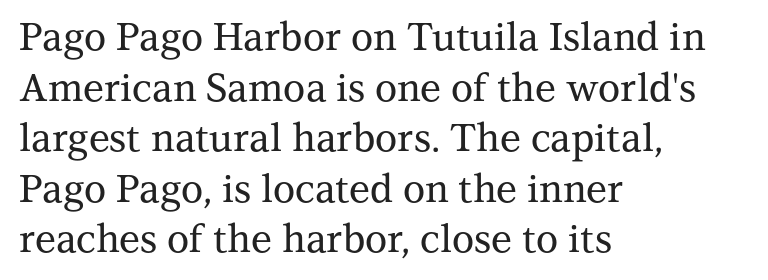
Every row of glyphs begins at an identical x-position on the left. Short note: letters normally spaced. Does the type have serifs? Yes, each stem ends in a small foot. In terms of leading, this rendering sits right in the middle. Posture: vertical. Check the space under the baseline: it is left empty.
